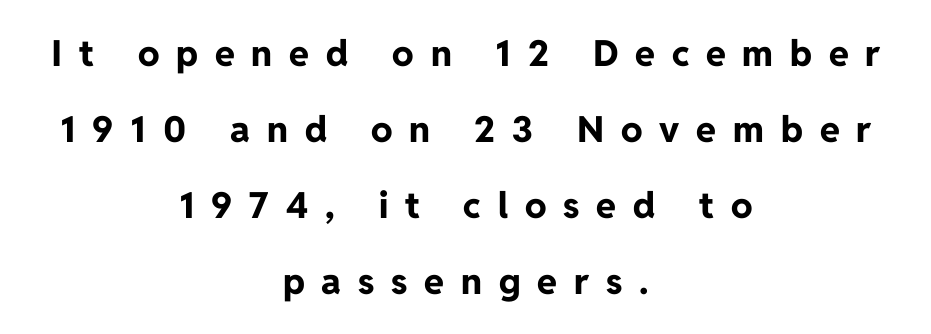
Q: Is the text bold? A: Yes.
Q: Is the text italic (slanted)? A: No, it is upright.
Q: Is the typeface a serif or a sans-serif typeface? A: Sans-serif.
Q: Is the text underlined? A: No.
Q: How is the paragraph aligned? A: Centered.
Q: Is the spacing between letters normal or unusually wide? A: Unusually wide.
Q: Is the spacing between lines tight, normal or loose? A: Loose.
Q: Width (condensed, normal, or wide)? A: Normal.
Q: Stroke contrast? A: Low.
Q: x-height? A: Medium.
Q: Monospaced? A: No.
